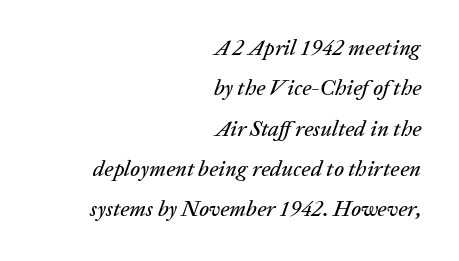
{"italic": "yes", "lean": "right", "slant_degrees": 20, "underline": "no", "align": "right", "line_spacing_ratio": 1.83, "letter_spacing": "normal", "letter_spacing_em": 0.0, "glyph_px": 22}
